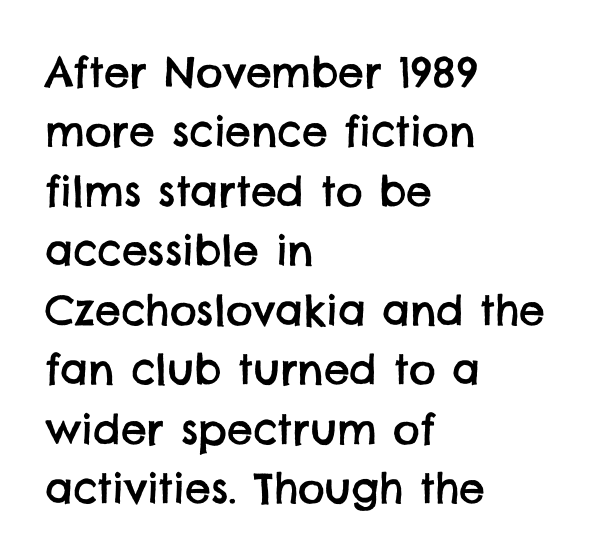
Q: Is the typeface a serif or a sans-serif typeface? A: Sans-serif.
Q: Is the text underlined? A: No.
Q: How is the paragraph aligned? A: Left-aligned.
Q: Is the spacing between letters normal or unusually wide? A: Normal.
Q: Is the spacing between lines tight, normal or loose? A: Normal.
Q: Width (condensed, normal, or wide)? A: Normal.
Q: Stroke contrast? A: Low.
Q: x-height? A: Large.
Q: Monospaced? A: No.
